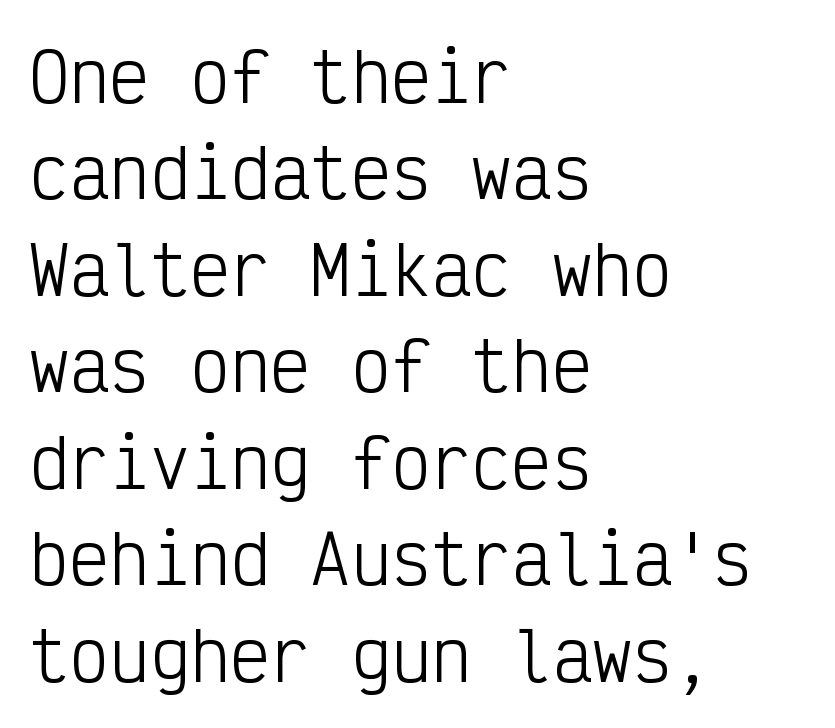
The image shows 67 px light, condensed sans-serif type, upright, monospaced; set left-aligned, normal line spacing (1.44x), normal letter spacing, not underlined; low stroke contrast and a medium x-height.
